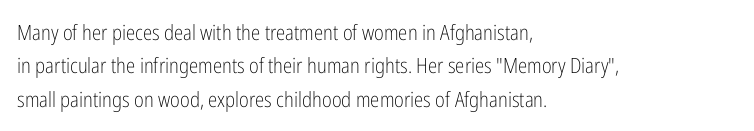
Q: Is the text bold? A: No.
Q: Is the text italic (slanted)? A: No, it is upright.
Q: Is the text underlined? A: No.
Q: How is the paragraph aligned? A: Left-aligned.
Q: Is the spacing between letters normal or unusually wide? A: Normal.
Q: Is the spacing between lines tight, normal or loose? A: Normal.
